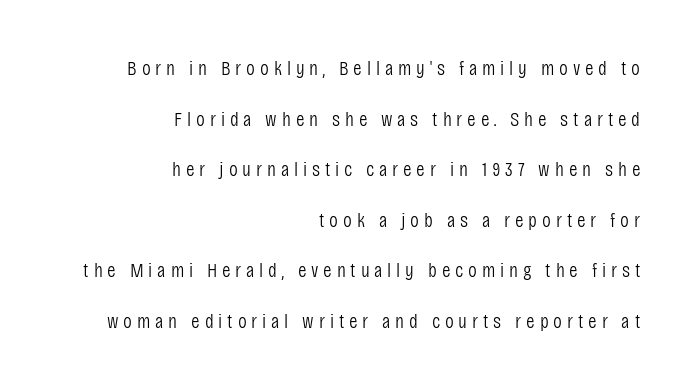
{"italic": "no", "bold": "no", "underline": "no", "align": "right", "line_spacing": "loose", "line_spacing_ratio": 2.41, "letter_spacing": "wide", "letter_spacing_em": 0.23, "glyph_px": 21}
